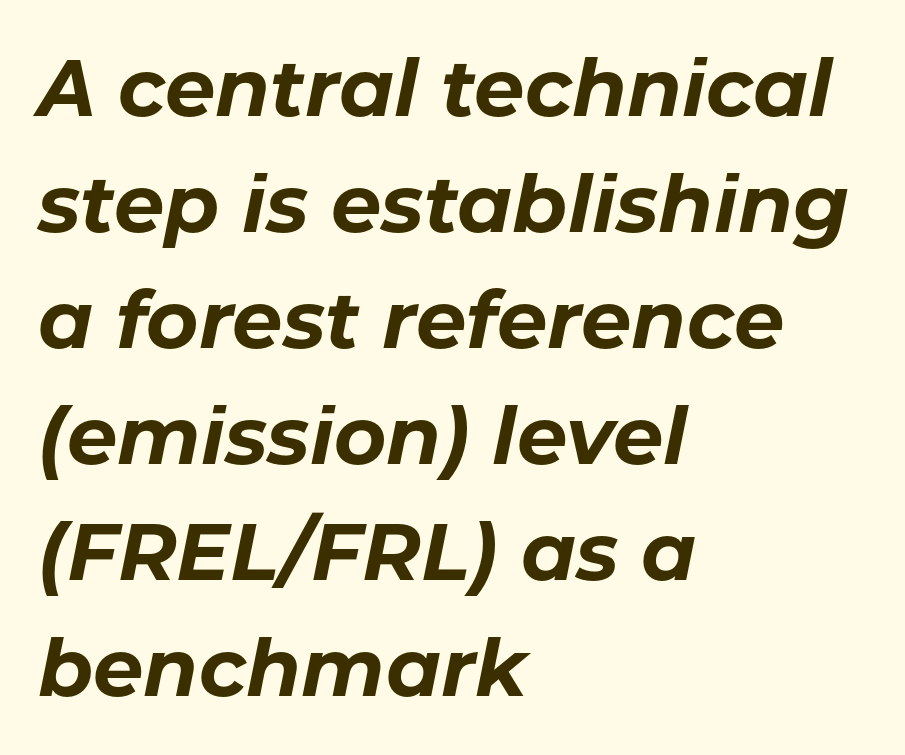
The image shows 80 px bold type, italic (leaning right); set left-aligned, normal line spacing (1.45x), normal letter spacing, not underlined; low stroke contrast and a medium x-height.
